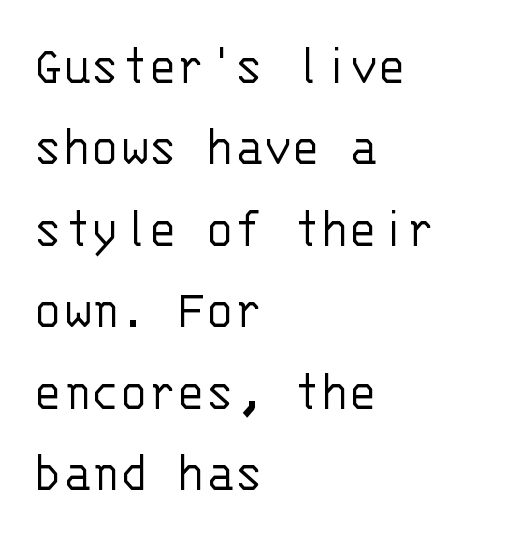
The letters march in equal steps, a hallmark of fixed-pitch type. Compared with a centered layout, this one pins lines to the left instead. Words appear dense and cohesive because spacing is normal. The zone under the glyphs is completely vacant. Stems here are at most as thick as an everyday book face.
